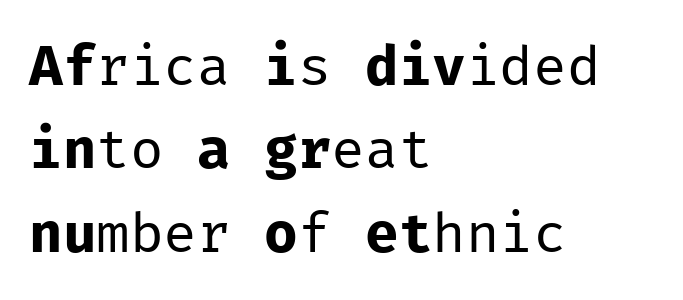
The image shows 56 px regular-weight sans-serif type, upright, monospaced; set left-aligned, normal line spacing (1.49x), normal letter spacing, not underlined; low stroke contrast and a medium x-height.
